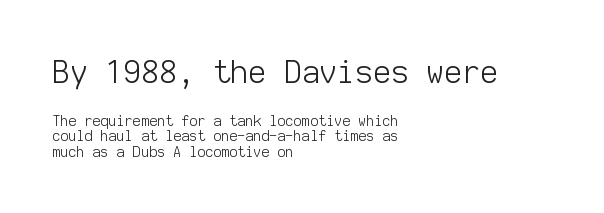
{"serif": "no", "italic": "no", "bold": "no", "weight": "light", "width": "normal", "stroke_contrast": "low", "x_height": "medium", "monospaced": "yes", "underline": "no", "align": "left", "line_spacing": "tight", "line_spacing_ratio": 1.12, "letter_spacing": "normal", "letter_spacing_em": 0.0, "larger_block": "first", "size_ratio": 2.21, "glyph_px": 31}
